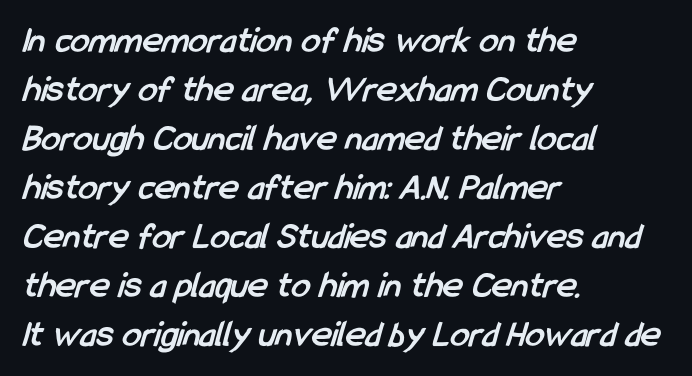
Honestly, there is no underline to notice here at all. A full-strength bold gives these letters their thick strokes. A typesetter would call this zero additional tracking. These lines sit exactly where default settings would place them. Is this a sans? Yes — the strokes have no serifs.
